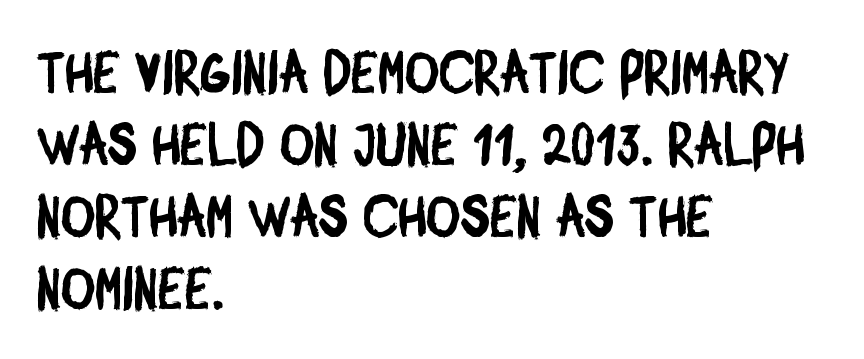
{"serif": "no", "width": "condensed", "stroke_contrast": "low", "x_height": "large", "monospaced": "no", "underline": "no", "align": "left", "line_spacing_ratio": 1.22, "letter_spacing": "normal", "letter_spacing_em": 0.0, "glyph_px": 59}
